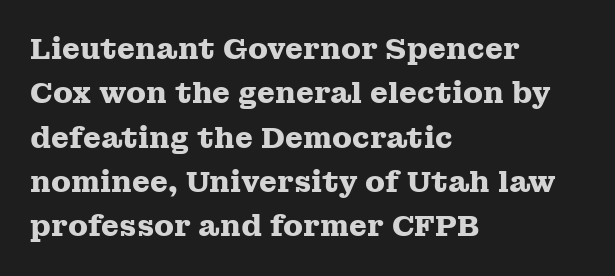
{"serif": "yes", "italic": "no", "bold": "yes", "weight": "heavy", "width": "wide", "stroke_contrast": "medium", "x_height": "medium", "monospaced": "no", "underline": "no", "align": "left", "line_spacing": "normal", "line_spacing_ratio": 1.53, "letter_spacing": "normal", "letter_spacing_em": 0.0, "glyph_px": 29}
